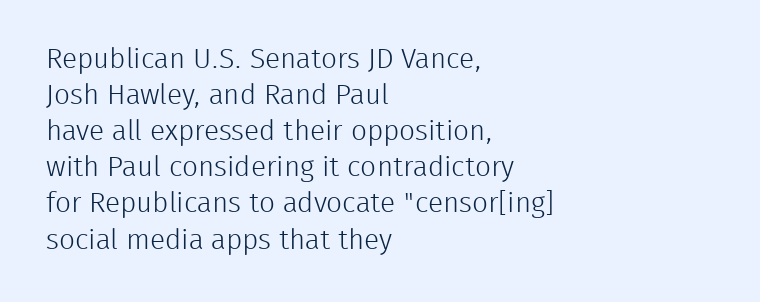
{"serif": "no", "italic": "no", "bold": "no", "weight": "light", "width": "normal", "stroke_contrast": "low", "x_height": "medium", "monospaced": "no", "underline": "no", "align": "left", "line_spacing": "normal", "line_spacing_ratio": 1.29, "letter_spacing": "normal", "letter_spacing_em": 0.0, "glyph_px": 28}
